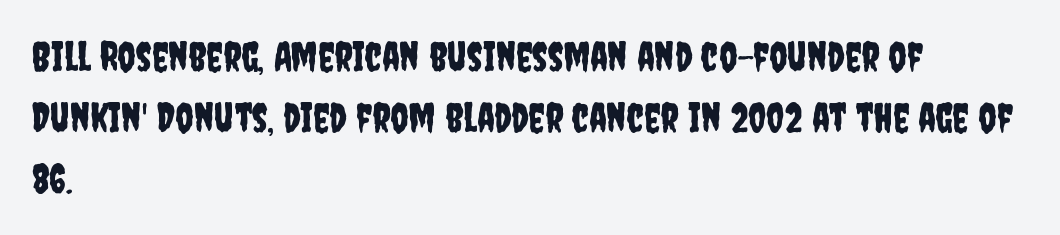
{"serif": "no", "italic": "no", "width": "condensed", "stroke_contrast": "low", "x_height": "large", "monospaced": "no", "underline": "no", "align": "left", "line_spacing": "normal", "line_spacing_ratio": 1.53, "letter_spacing": "normal", "letter_spacing_em": 0.0, "glyph_px": 40}
